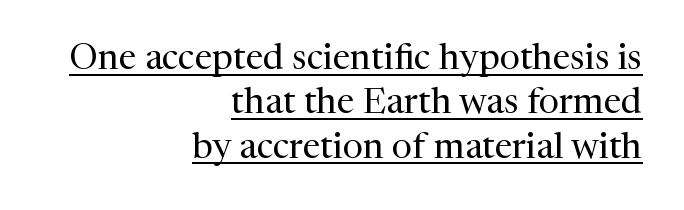
Leftover space on each line is placed entirely before the opening word. The rendered words wear a rule along their underside. These glyphs show unthickened strokes, regular width or finer. No extra tracking has been applied to these lines. These lines were composed using upright roman letters. The rendering uses natural spacing where letterforms have individual widths.
